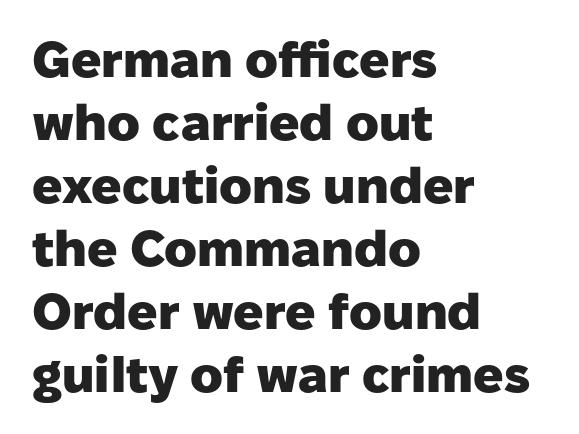
Visually the block forms a straight wall on the left and a jagged coastline on the right. Character widths vary here, with narrow letters taking less room than wide ones. The strokes are fattened all the way to bold. Honestly, there is no underline to notice here at all. This sample uses plain, unmodified letter spacing. The passage shown stacks its lines at a standard gap.
